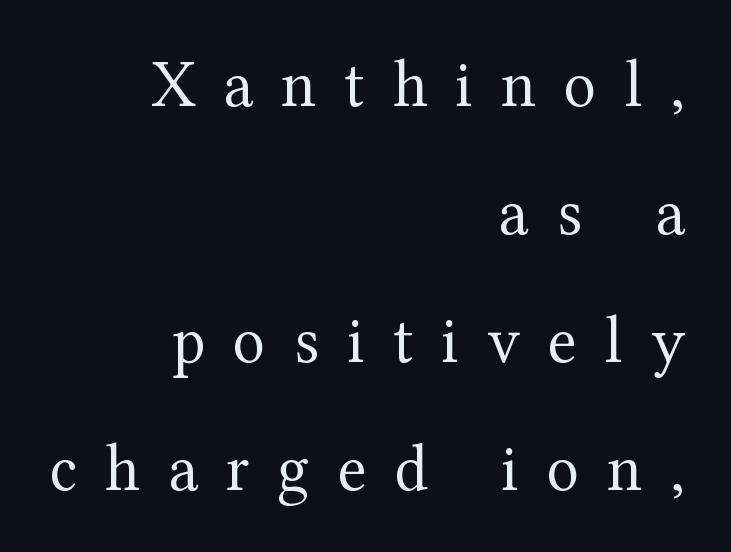
Which margin do the lines hug? The right one — the left edge is uneven. Display-style spreading of the glyphs; the letterfit is very open. Think of a printed novel: that variable character pitch is what you see here. Line spacing here is loose.
